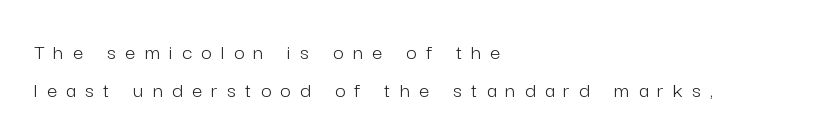
The image shows 23 px text type, upright; set left-aligned, normal line spacing (1.65x), unusually wide letter spacing (+0.4 em), not underlined.
